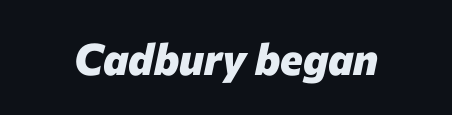
Quick note: italic. Character widths vary here, with narrow letters taking less room than wide ones. The horizontal fit of the characters is conventional and even. Lines of text with bare space underneath. Notice how thick the strokes are: this is what a full bold looks like.
